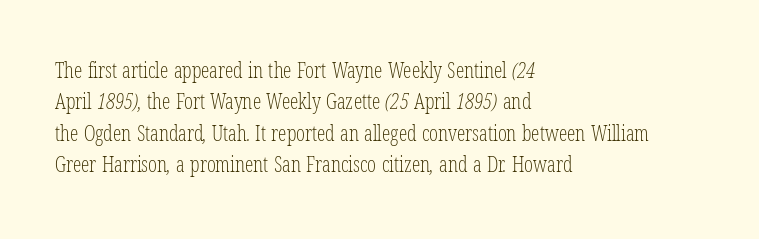
Q: Is the text bold? A: No.
Q: Is the text underlined? A: No.
Q: How is the paragraph aligned? A: Left-aligned.
Q: Is the spacing between letters normal or unusually wide? A: Normal.
Q: Is the spacing between lines tight, normal or loose? A: Normal.
